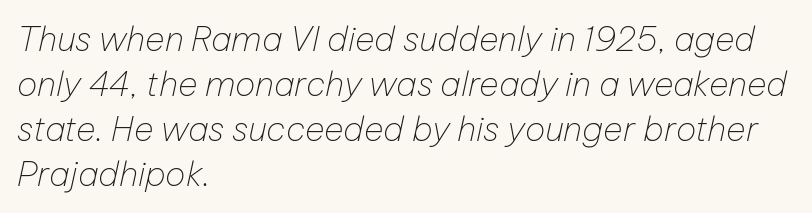
Q: Is the text bold? A: No.
Q: Is the text italic (slanted)? A: Yes, it leans right by about 12 degrees.
Q: Is the text underlined? A: No.
Q: How is the paragraph aligned? A: Left-aligned.
Q: Is the spacing between letters normal or unusually wide? A: Normal.
Q: Is the spacing between lines tight, normal or loose? A: Normal.
Q: Width (condensed, normal, or wide)? A: Normal.
Q: Stroke contrast? A: Low.
Q: x-height? A: Medium.
Q: Monospaced? A: No.
